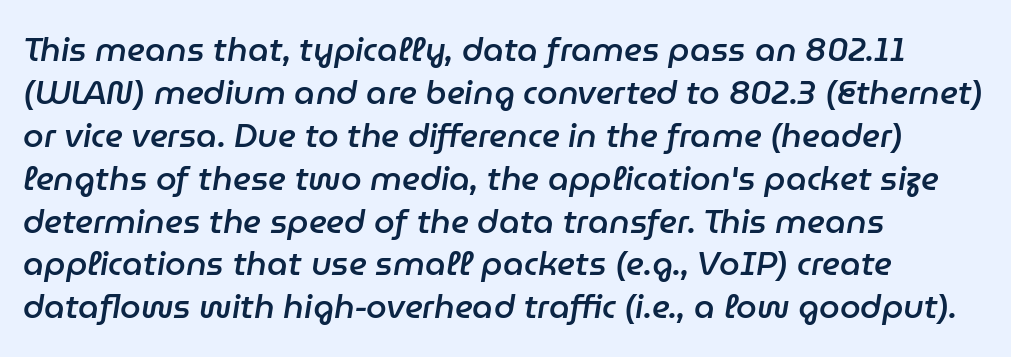
Compared with ordinary roman type, these characters are visibly tilted. Rule under the text: the space is simply empty. The horizontal fit of the characters is conventional and even. Successive baselines arrive at the customary interval. The text block is weighted toward the left margin, trailing off unevenly rightward.
